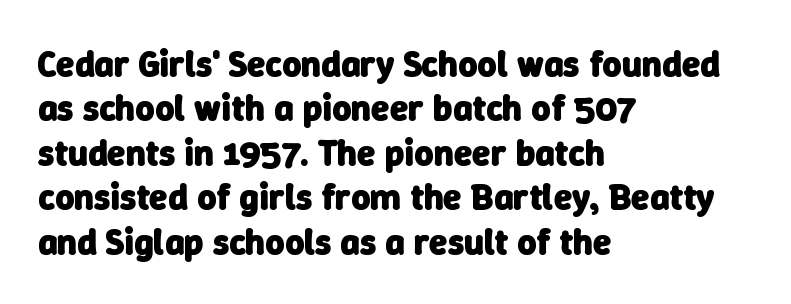
{"serif": "no", "bold": "yes", "weight": "heavy", "width": "normal", "stroke_contrast": "low", "x_height": "medium", "monospaced": "no", "underline": "no", "align": "left", "line_spacing_ratio": 1.2, "letter_spacing": "normal", "letter_spacing_em": 0.0, "glyph_px": 37}
